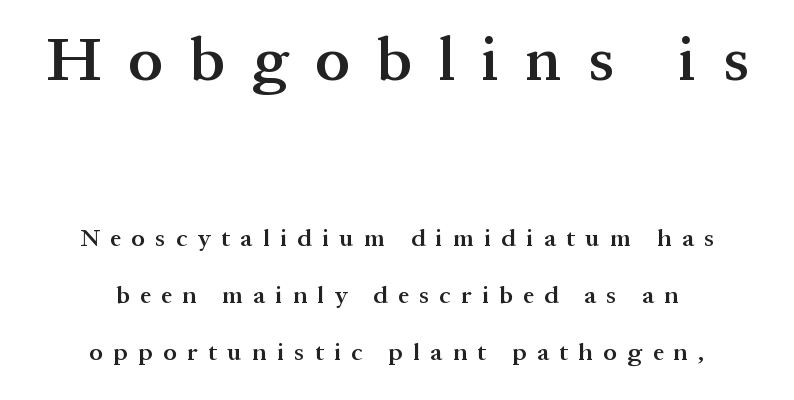
{"serif": "yes", "italic": "no", "bold": "semi", "weight": "semibold", "width": "normal", "stroke_contrast": "medium", "x_height": "medium", "monospaced": "no", "underline": "no", "align": "center", "line_spacing": "loose", "line_spacing_ratio": 2.38, "letter_spacing": "wide", "letter_spacing_em": 0.44, "larger_block": "first", "size_ratio": 2.54, "glyph_px": 61}
